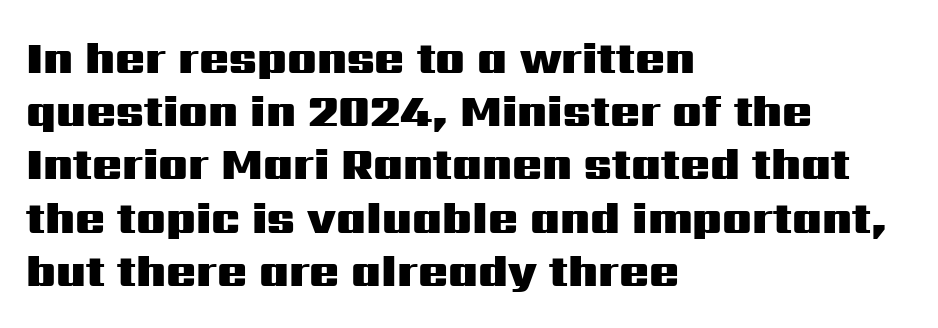
Q: Is the text bold? A: Yes.
Q: Is the text italic (slanted)? A: No, it is upright.
Q: Is the typeface a serif or a sans-serif typeface? A: Sans-serif.
Q: Is the text underlined? A: No.
Q: How is the paragraph aligned? A: Left-aligned.
Q: Is the spacing between letters normal or unusually wide? A: Normal.
Q: Width (condensed, normal, or wide)? A: Wide.
Q: Stroke contrast? A: Medium.
Q: x-height? A: Medium.
Q: Monospaced? A: No.
